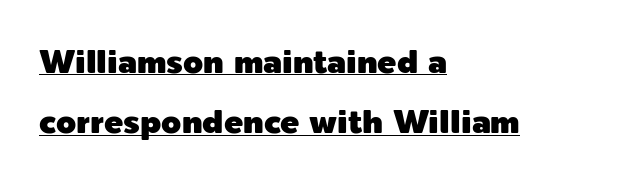
{"serif": "no", "italic": "no", "width": "normal", "x_height": "medium", "monospaced": "no", "underline": "yes", "align": "left", "line_spacing_ratio": 1.88, "letter_spacing": "normal", "letter_spacing_em": 0.0, "glyph_px": 32}
